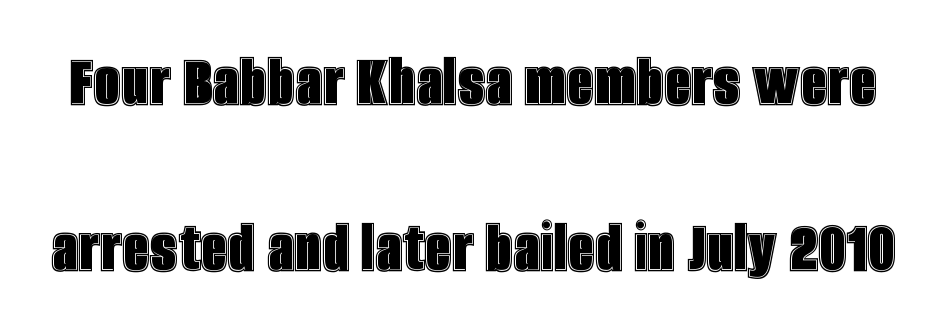
The image shows 77 px condensed type, upright; set loose line spacing (2.16x), normal letter spacing, not underlined; a large x-height.
